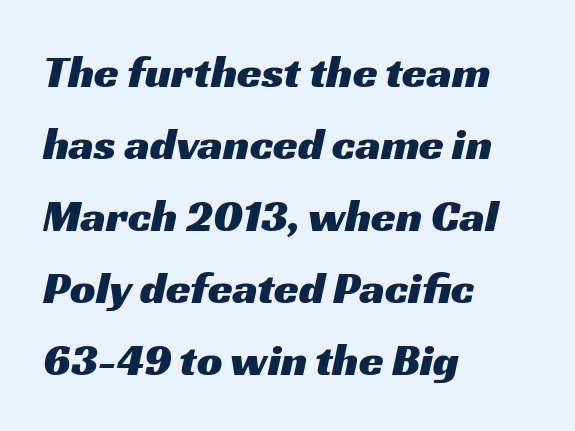
The leading is moderate, giving the passage an even texture. Quick note: underline off. Serif or sans? Sans — the stroke terminals are bare. How are the letters spaced? Ordinarily, with no added tracking. Note the varied advance widths — an 'i' is clearly narrower than an 'm'.
